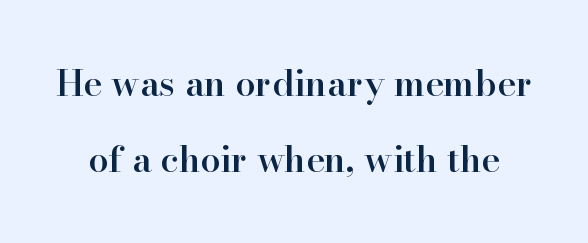
No extra tracking has been applied to these lines. The face used here is proportionally spaced, like ordinary book or web type. This is serif lettering, the kind often seen in printed books. The letters stand upright; this is a roman face. This rendering features lettering with no underline.
